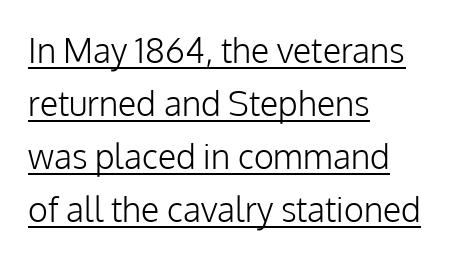
The image shows 34 px light sans-serif type, upright; set left-aligned, normal line spacing (1.56x), normal letter spacing, underlined; low stroke contrast and a medium x-height.
